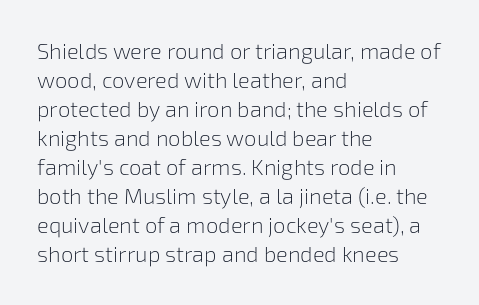
Q: Is the text bold? A: No.
Q: Is the text italic (slanted)? A: No, it is upright.
Q: Is the text underlined? A: No.
Q: How is the paragraph aligned? A: Left-aligned.
Q: Is the spacing between letters normal or unusually wide? A: Normal.
Q: Is the spacing between lines tight, normal or loose? A: Normal.
